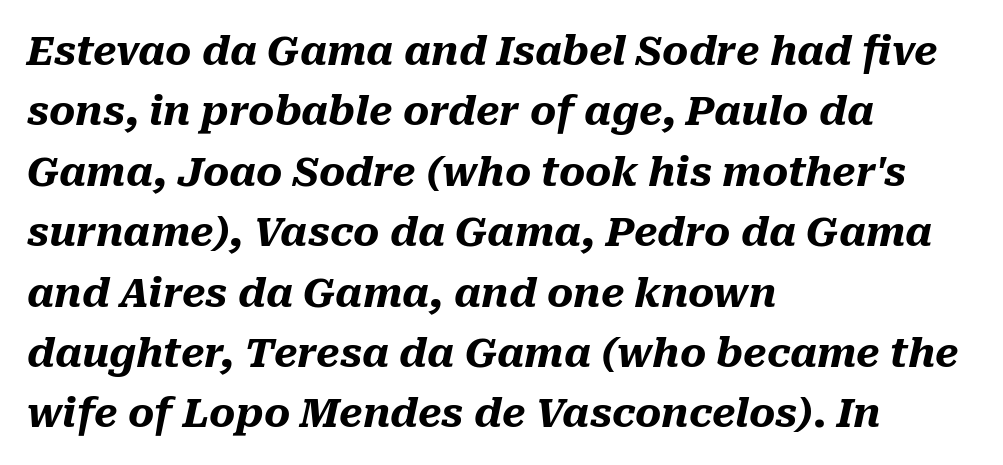
Vertically, the passage feels balanced, rows spaced as you'd expect. Looks like regular typesetting: each glyph gets only the width it needs. The lines in this sample share a left origin and differ only in where they stop. Any mark beneath the type? The region is blank. The whole block is typeset with a tilt.
